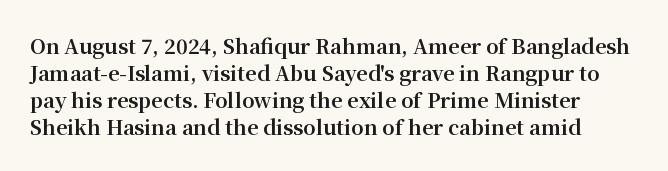
Q: Is the text bold? A: Yes.
Q: Is the text italic (slanted)? A: No, it is upright.
Q: Is the text underlined? A: No.
Q: Is the spacing between letters normal or unusually wide? A: Normal.
Q: Is the spacing between lines tight, normal or loose? A: Normal.
